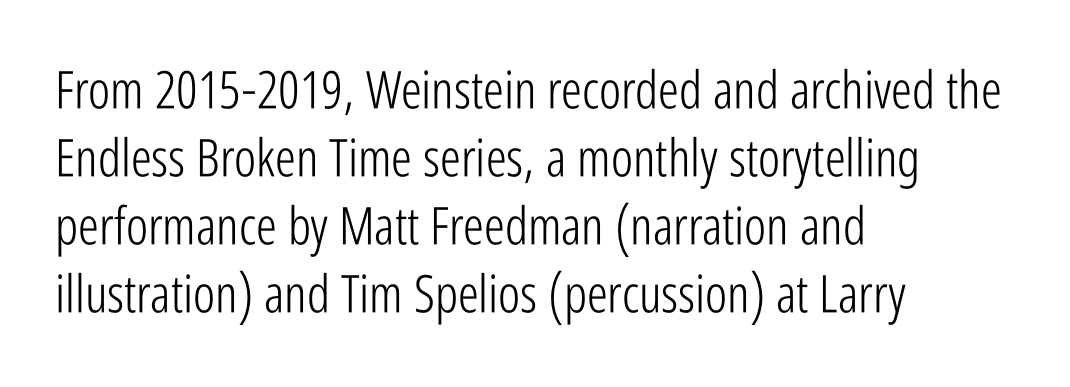
This sample keeps an unexceptional amount of space between lines. No word sits above an underline. The gaps between neighbouring characters are ordinary and unremarkable. Note the varied advance widths — an 'i' is clearly narrower than an 'm'.
